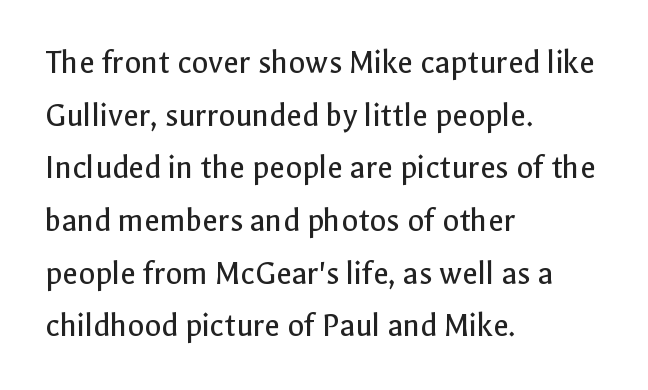
{"serif": "no", "italic": "no", "bold": "no", "weight": "regular", "width": "normal", "x_height": "medium", "monospaced": "no", "underline": "no", "align": "left", "line_spacing": "normal", "line_spacing_ratio": 1.55, "letter_spacing": "normal", "letter_spacing_em": 0.0, "glyph_px": 34}
